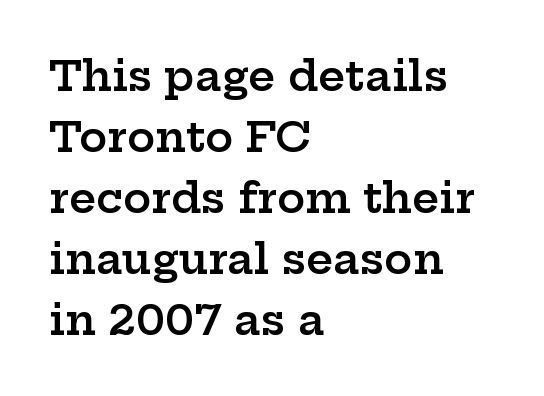
Q: Is the text bold? A: Semi-bold.
Q: Is the text italic (slanted)? A: No, it is upright.
Q: Is the typeface a serif or a sans-serif typeface? A: Serif.
Q: Is the text underlined? A: No.
Q: How is the paragraph aligned? A: Left-aligned.
Q: Is the spacing between letters normal or unusually wide? A: Normal.
Q: Is the spacing between lines tight, normal or loose? A: Normal.
Q: Width (condensed, normal, or wide)? A: Wide.
Q: Stroke contrast? A: Low.
Q: x-height? A: Medium.
Q: Monospaced? A: No.
